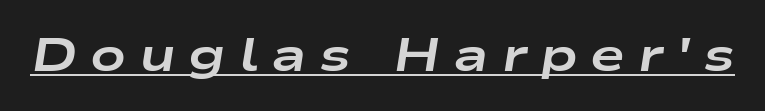
These characters rest on top of a visible drawn line. Heft: maximum for text — a bold. Varying glyph widths throughout — classic text-font behaviour. Characters follow at a spacing far wider than the type designer built in. It's the slanting kind of type.
